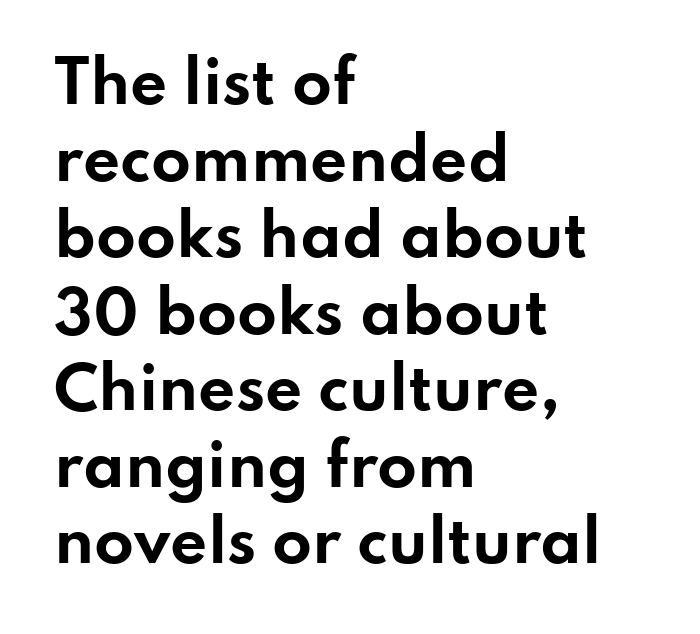
Q: Is the text bold? A: Yes.
Q: Is the text italic (slanted)? A: No, it is upright.
Q: Is the typeface a serif or a sans-serif typeface? A: Sans-serif.
Q: Is the text underlined? A: No.
Q: How is the paragraph aligned? A: Left-aligned.
Q: Is the spacing between letters normal or unusually wide? A: Normal.
Q: Is the spacing between lines tight, normal or loose? A: Normal.
Q: Width (condensed, normal, or wide)? A: Wide.
Q: Stroke contrast? A: Low.
Q: x-height? A: Small.
Q: Monospaced? A: No.
